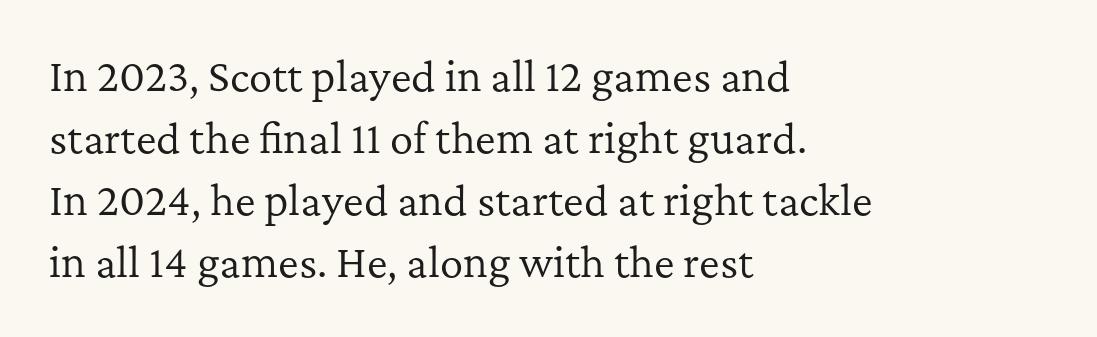
The image shows 39 px regular-weight serif type, upright; set left-aligned, normal line spacing (1.59x), normal letter spacing, not underlined; low stroke contrast and a medium x-height.
